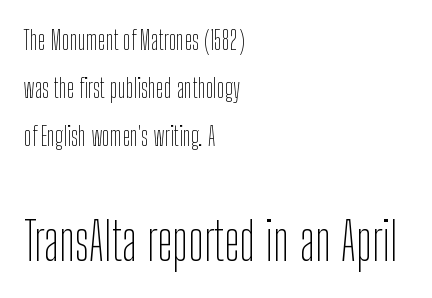
Q: Is the text bold? A: No.
Q: Is the text italic (slanted)? A: No, it is upright.
Q: Is the typeface a serif or a sans-serif typeface? A: Sans-serif.
Q: Is the text underlined? A: No.
Q: How is the paragraph aligned? A: Left-aligned.
Q: Is the spacing between letters normal or unusually wide? A: Normal.
Q: Which block of text is set in a larger size, the first (top) or the second (bottom)? A: The second (bottom) one.
Q: Width (condensed, normal, or wide)? A: Condensed.
Q: Stroke contrast? A: Low.
Q: x-height? A: Medium.
Q: Monospaced? A: No.
